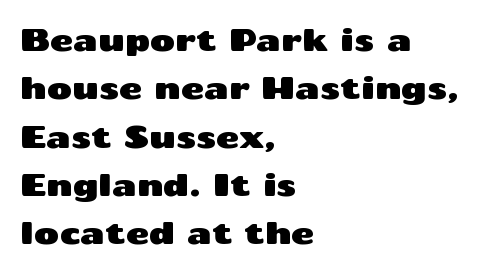
{"serif": "no", "italic": "no", "width": "wide", "stroke_contrast": "medium", "x_height": "medium", "monospaced": "no", "underline": "no", "align": "left", "line_spacing": "normal", "line_spacing_ratio": 1.56, "letter_spacing": "normal", "letter_spacing_em": 0.0, "glyph_px": 31}
